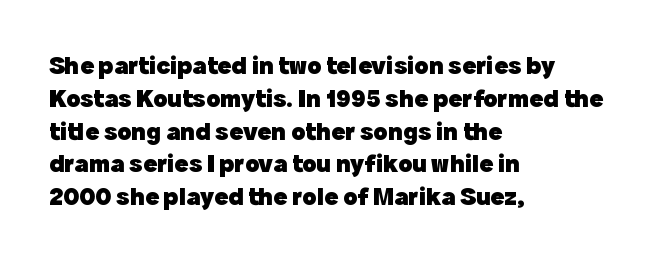
{"italic": "no", "bold": "yes", "underline": "no", "align": "left", "line_spacing": "normal", "line_spacing_ratio": 1.26, "letter_spacing": "normal", "letter_spacing_em": 0.0, "glyph_px": 26}
